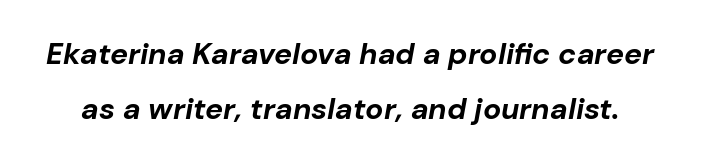
The image shows 30 px bold type, italic (leaning right); set line spacing 1.82x, normal letter spacing, not underlined; low stroke contrast and a medium x-height.
